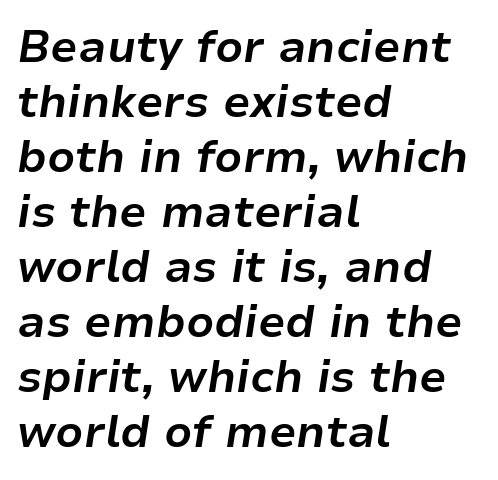
Each new line begins a customary step beneath the previous one. Unmarked baselines from the first word to the last. The rendering uses natural spacing where letterforms have individual widths. You can tell it's italic because the verticals aren't actually vertical. Plenty of ink on the page — the face is bold. The compositor pushed each line to the left boundary.
